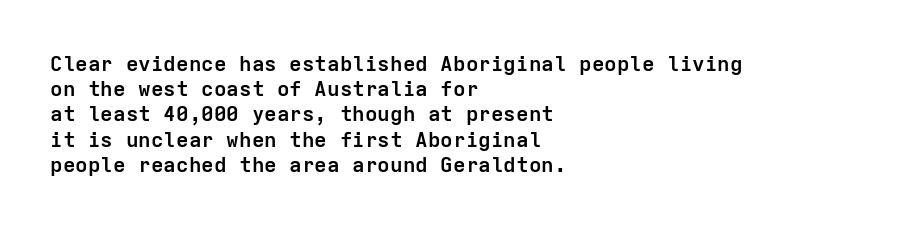
{"italic": "no", "bold": "yes", "underline": "no", "align": "left", "line_spacing_ratio": 1.2, "letter_spacing": "normal", "letter_spacing_em": 0.0, "glyph_px": 21}
